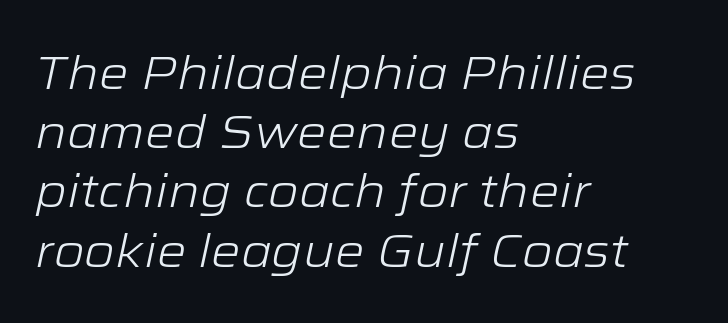
{"italic": "yes", "lean": "right", "slant_degrees": 12, "bold": "no", "weight": "light", "width": "wide", "stroke_contrast": "low", "x_height": "medium", "monospaced": "no", "underline": "no", "align": "left", "line_spacing": "normal", "line_spacing_ratio": 1.26, "letter_spacing": "normal", "letter_spacing_em": 0.0, "glyph_px": 47}
